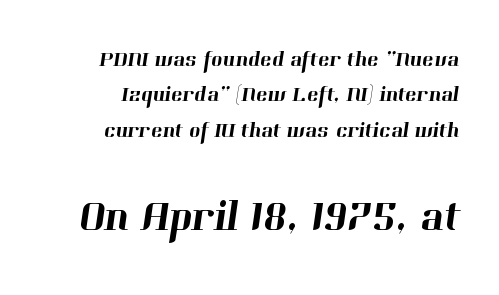
The image shows 43 px serif type; set normal line spacing (1.61x), normal letter spacing, not underlined; the second (bottom) block is 1.95x larger; high stroke contrast and a medium x-height.
